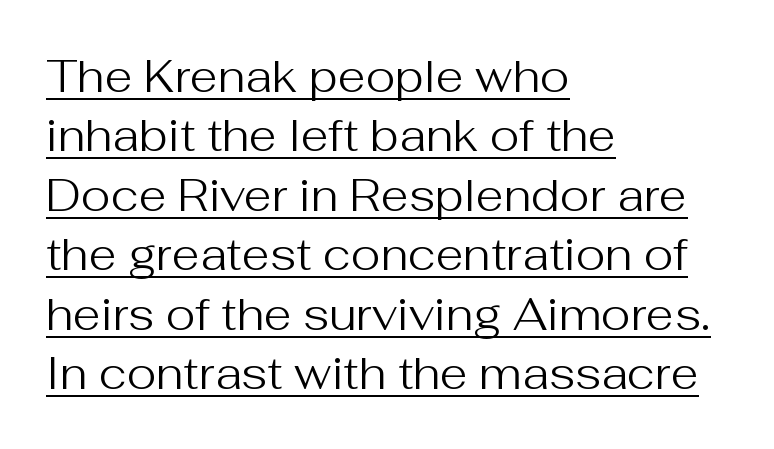
The image shows 45 px regular-weight sans-serif type, upright; set left-aligned, normal line spacing (1.32x), normal letter spacing, underlined; medium stroke contrast and a medium x-height.
